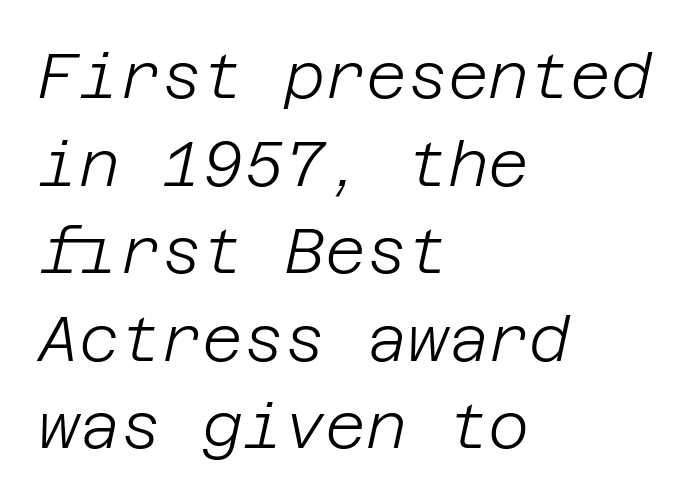
{"italic": "yes", "lean": "right", "slant_degrees": 12, "bold": "no", "weight": "light", "width": "normal", "stroke_contrast": "low", "x_height": "large", "underline": "no", "align": "left", "line_spacing": "normal", "line_spacing_ratio": 1.39, "letter_spacing": "normal", "letter_spacing_em": 0.0, "glyph_px": 63}
